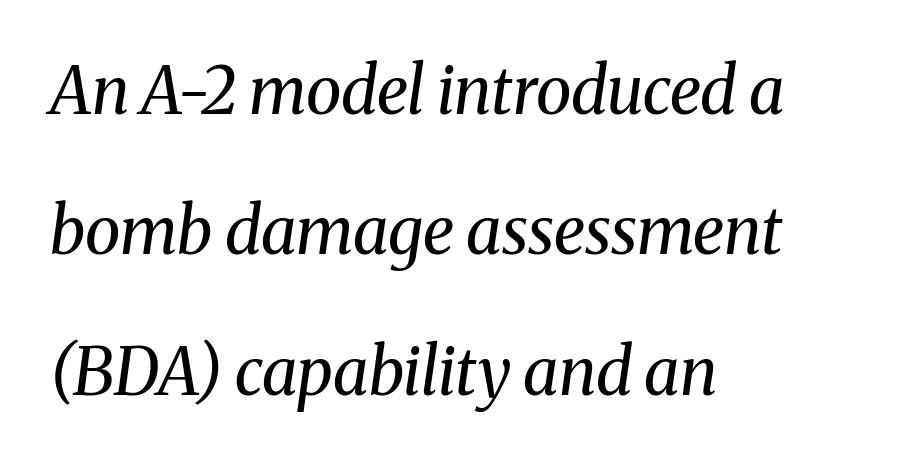
{"serif": "yes", "italic": "yes", "lean": "right", "slant_degrees": 8, "bold": "no", "weight": "regular", "width": "normal", "stroke_contrast": "medium", "x_height": "medium", "monospaced": "no", "underline": "no", "align": "left", "line_spacing": "loose", "line_spacing_ratio": 2.16, "letter_spacing": "normal", "letter_spacing_em": 0.0, "glyph_px": 65}
